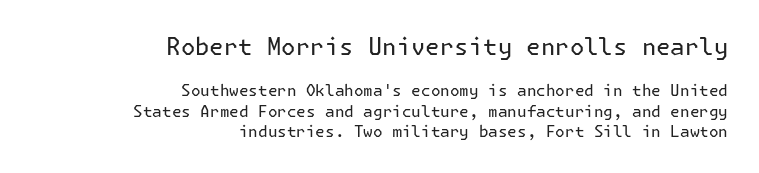
Q: Is the text bold? A: No.
Q: Is the text italic (slanted)? A: No, it is upright.
Q: Is the text underlined? A: No.
Q: How is the paragraph aligned? A: Right-aligned.
Q: Is the spacing between letters normal or unusually wide? A: Normal.
Q: Is the spacing between lines tight, normal or loose? A: Normal.
Q: Which block of text is set in a larger size, the first (top) or the second (bottom)? A: The first (top) one.
